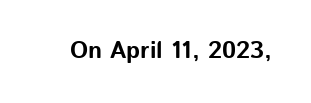
What stands out about the letter spacing? Nothing — it is the standard amount. Upright lettering throughout. Bold? Absolutely — the strokes are thick and heavy. The glyphs are unaccompanied by any horizontal stroke below them.
